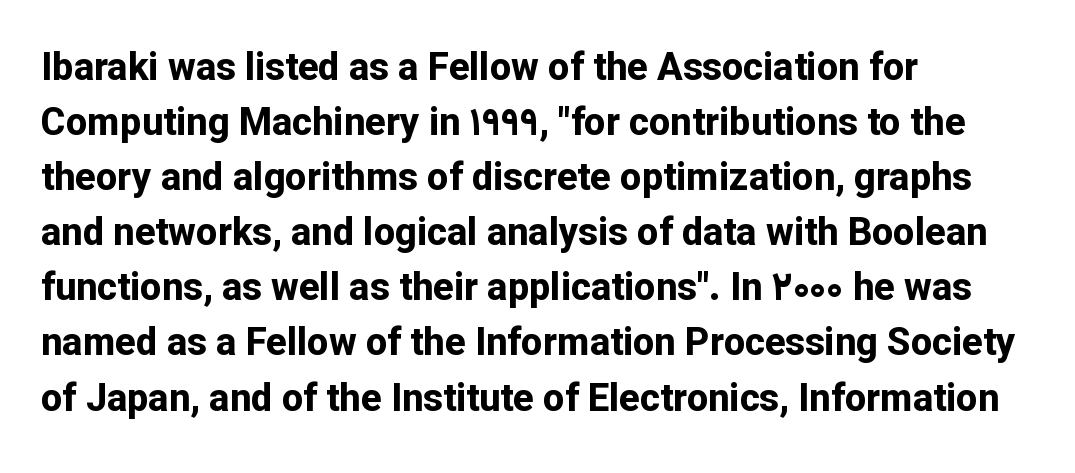
Rendered with straight, roman letterforms. Alignment: flush left. Check under the words: just untouched page. Looks like regular typesetting: each glyph gets only the width it needs. How are the letters spaced? Ordinarily, with no added tracking. The vertical gap from one line to the next is medium.
